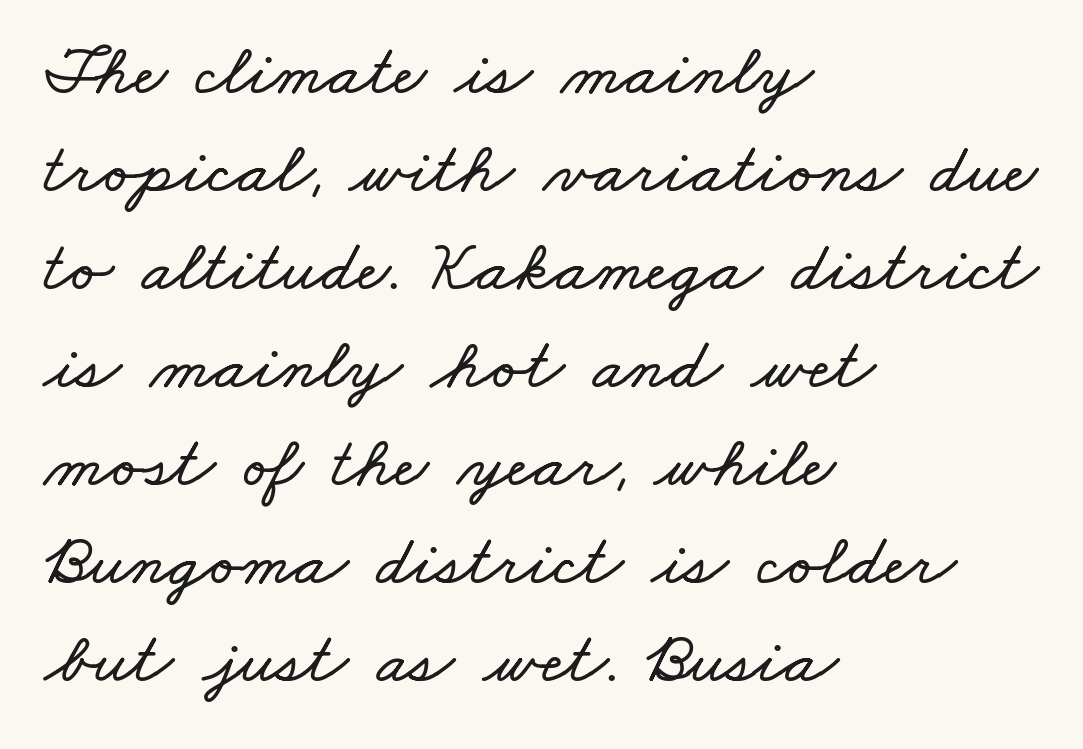
The image shows 72 px wide type; set left-aligned, normal line spacing (1.36x), normal letter spacing, not underlined; low stroke contrast and a small x-height.
